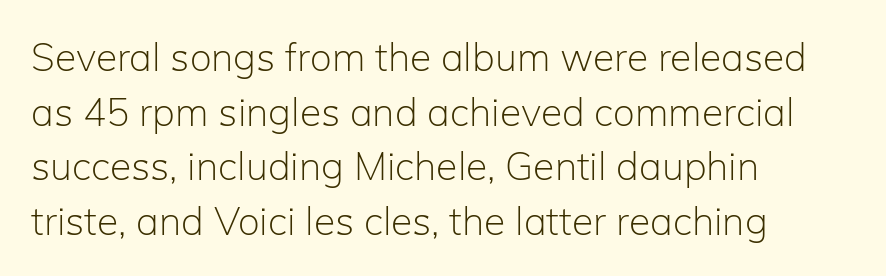
{"serif": "no", "italic": "no", "bold": "no", "weight": "light", "width": "normal", "stroke_contrast": "low", "x_height": "medium", "monospaced": "no", "underline": "no", "align": "left", "line_spacing": "normal", "line_spacing_ratio": 1.4, "letter_spacing": "normal", "letter_spacing_em": 0.0, "glyph_px": 39}
